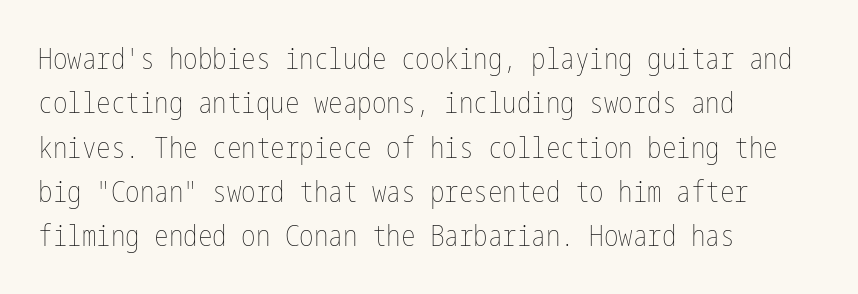
The image shows 29 px thin, condensed type, upright; set left-aligned, normal line spacing (1.53x), normal letter spacing, not underlined; low stroke contrast and a medium x-height.
